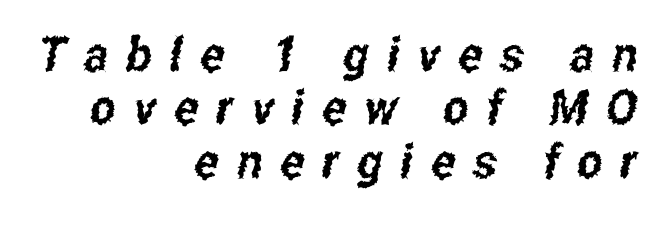
Q: Is the typeface a serif or a sans-serif typeface? A: Sans-serif.
Q: Is the text underlined? A: No.
Q: How is the paragraph aligned? A: Right-aligned.
Q: Is the spacing between letters normal or unusually wide? A: Unusually wide.
Q: Is the spacing between lines tight, normal or loose? A: Tight.
Q: Width (condensed, normal, or wide)? A: Condensed.
Q: Stroke contrast? A: Low.
Q: x-height? A: Medium.
Q: Monospaced? A: No.
